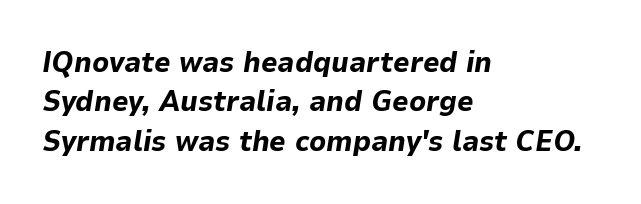
The image shows 29 px bold type, italic (leaning right); set left-aligned, normal line spacing (1.36x), normal letter spacing, not underlined; low stroke contrast and a medium x-height.
